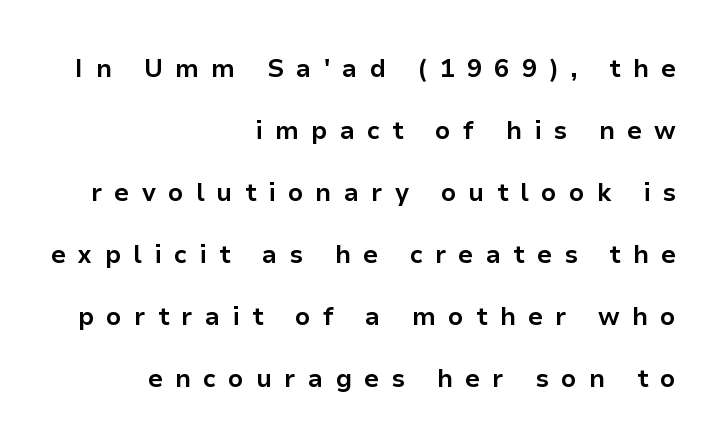
{"italic": "no", "bold": "yes", "underline": "no", "align": "right", "line_spacing": "loose", "line_spacing_ratio": 2.48, "letter_spacing": "wide", "letter_spacing_em": 0.49, "glyph_px": 25}
